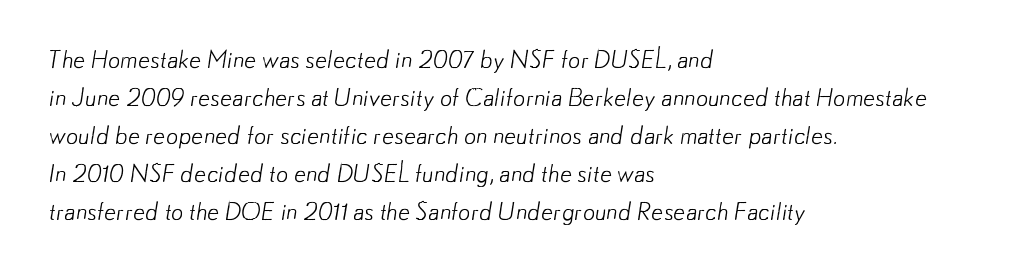
The font is comparable to plain body text, perhaps lighter. The baseline area is clear. This rendering uses left alignment, leaving the right contour irregular. Does the leading feel generous? No, just average. Standard letterfit; no display-style spreading of the glyphs.
